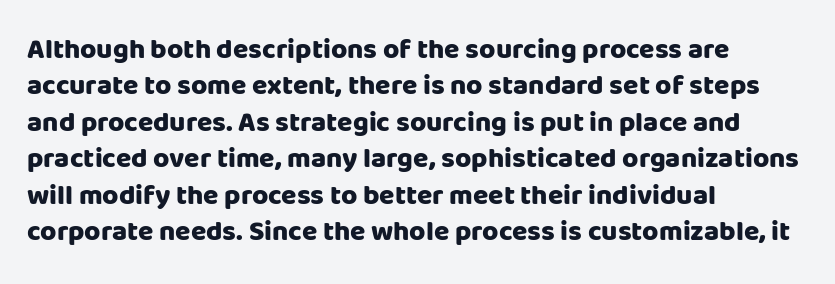
The font is running at its bold setting. The passage shown is typeset with a sans-serif family. The designer left line spacing at the default. The text block is weighted toward the left margin, trailing off unevenly rightward. You could not count columns in this text — the font is proportionally spaced. Short note: letters normally spaced.
